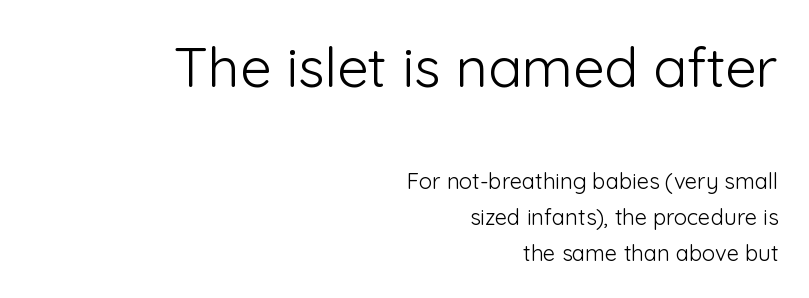
Any mark beneath the type? The region is blank. The rendering uses natural spacing where letterforms have individual widths. Leftover space on each line is placed entirely before the opening word. Counters stay open thanks to moderate or lighter strokes. No italicization has been applied; the sample stays upright. Note: larger setting up top, smaller setting below.
